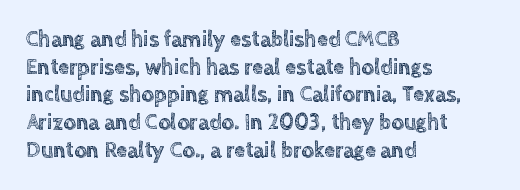
The image shows 22 px text type, upright; set left-aligned, normal line spacing (1.26x), normal letter spacing, not underlined.
